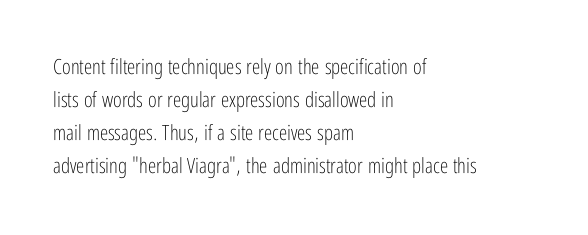
No italicization has been applied; the sample stays upright. This rendering features lettering with no underline. Summary of weight: not heavy and not bold. The typesetter chose a ragged-right arrangement here. The vertical gap from one line to the next is medium.
